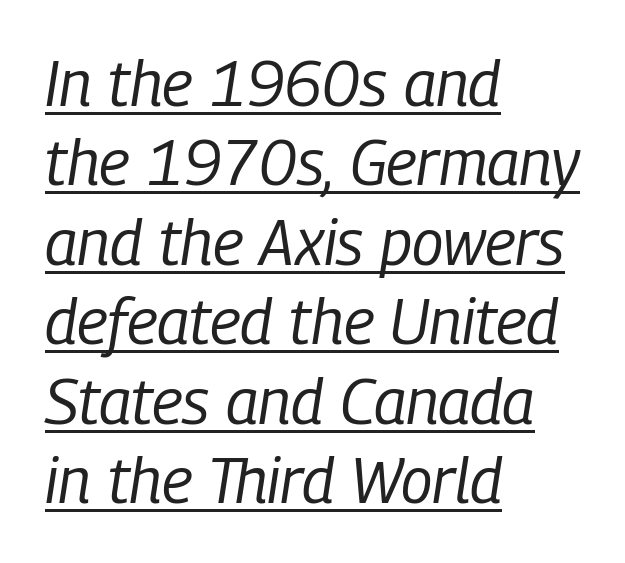
The passage shown is not bold in any degree. Casual observation: everything's shoved over to the left. Evenly set lines give the paragraph a standard silhouette. Look at the tracking — it's just the regular setting, nothing added.
